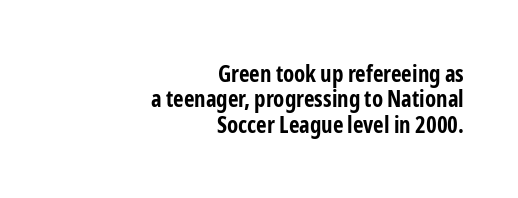
The image shows 23 px bold type, upright; set right-aligned, tight line spacing (1.1x), normal letter spacing, not underlined.
